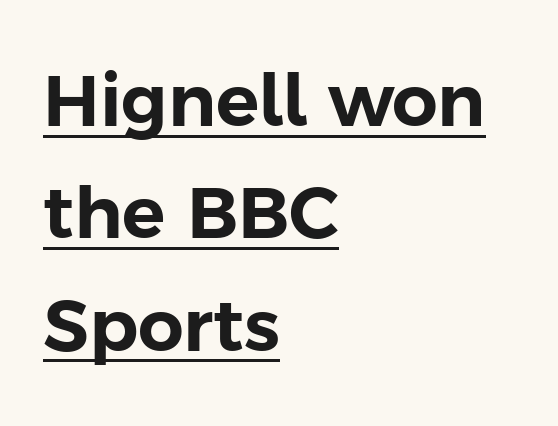
{"serif": "no", "italic": "no", "width": "normal", "stroke_contrast": "low", "x_height": "medium", "monospaced": "no", "underline": "yes", "align": "left", "line_spacing": "normal", "line_spacing_ratio": 1.56, "letter_spacing": "normal", "letter_spacing_em": 0.0, "glyph_px": 72}
